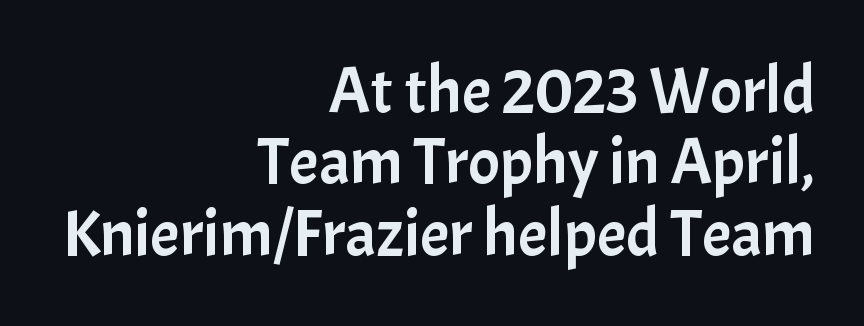
Leading: reduced. Type without underlining. No extra tracking has been applied to these lines. Letterform terminals end flat and unadorned throughout the passage.
